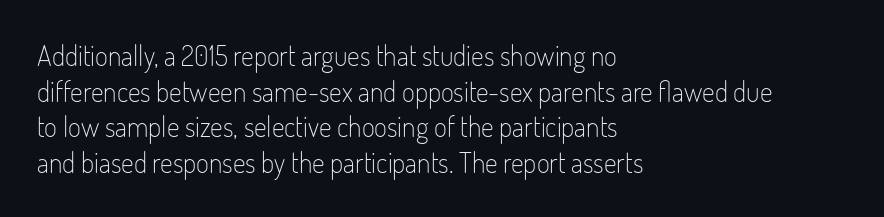
In terms of letterspacing, this is plain default setting. Does the leading feel generous? No, just average. The designer went with a sans here, leaving each stem footless. Ordinary non-slanted type is in use. Glance below the letters and you will spot only blank space.
